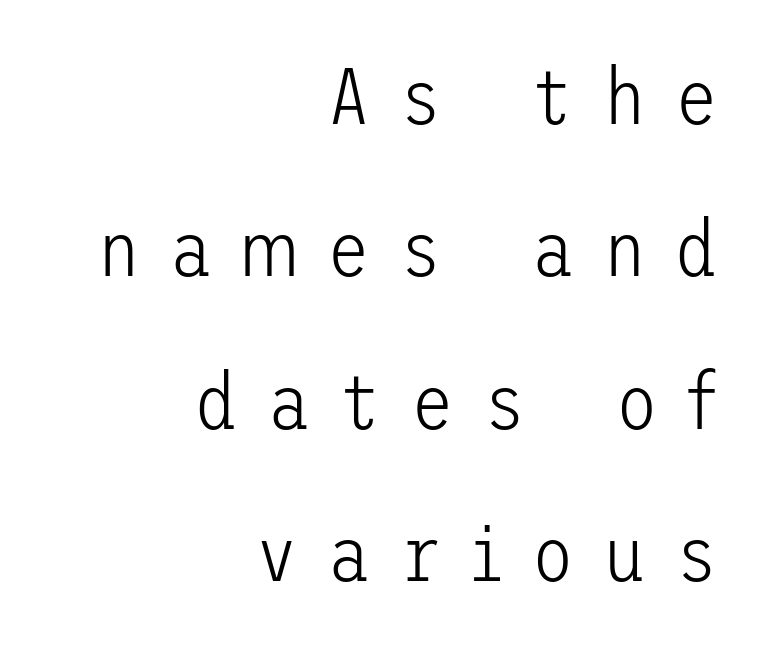
Typeset ragged left — the right edge is the straight one. The tracking jumps out immediately: characters are airy and widely separated. Posture: vertical. The cut favours lightness, reaching ordinary text weight at its darkest.
